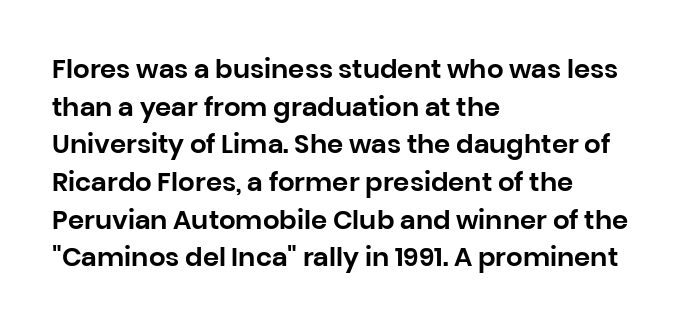
Which margin do the lines hug? The left one — the right edge is uneven. This sample uses plain, unmodified letter spacing. Glance below the letters and you will spot only blank space. Baseline-to-baseline distance is the conventional proportion of letter height.
